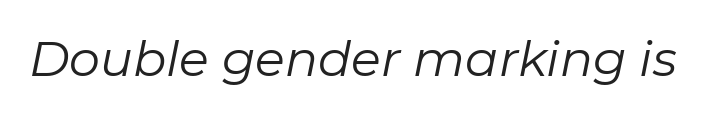
Q: Is the text bold? A: No.
Q: Is the text italic (slanted)? A: Yes, it leans right by about 11 degrees.
Q: Is the text underlined? A: No.
Q: Is the spacing between letters normal or unusually wide? A: Normal.
Q: Width (condensed, normal, or wide)? A: Normal.
Q: Stroke contrast? A: Low.
Q: x-height? A: Medium.
Q: Monospaced? A: No.
